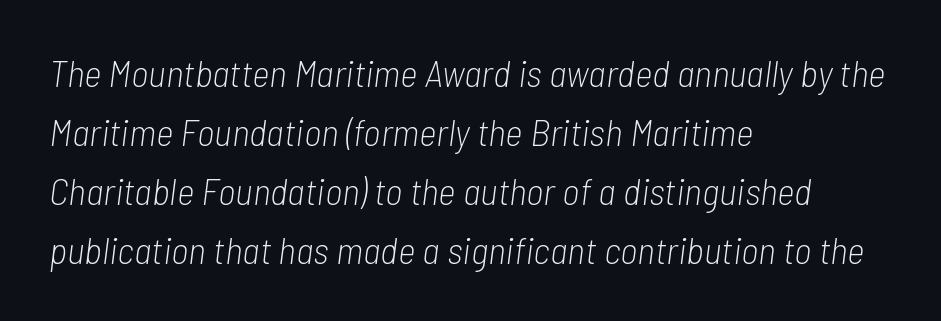
Q: Is the text bold? A: No.
Q: Is the text italic (slanted)? A: Yes, it leans right by about 7 degrees.
Q: Is the text underlined? A: No.
Q: How is the paragraph aligned? A: Left-aligned.
Q: Is the spacing between letters normal or unusually wide? A: Normal.
Q: Is the spacing between lines tight, normal or loose? A: Normal.
Q: Width (condensed, normal, or wide)? A: Condensed.
Q: Stroke contrast? A: Low.
Q: x-height? A: Medium.
Q: Monospaced? A: No.
